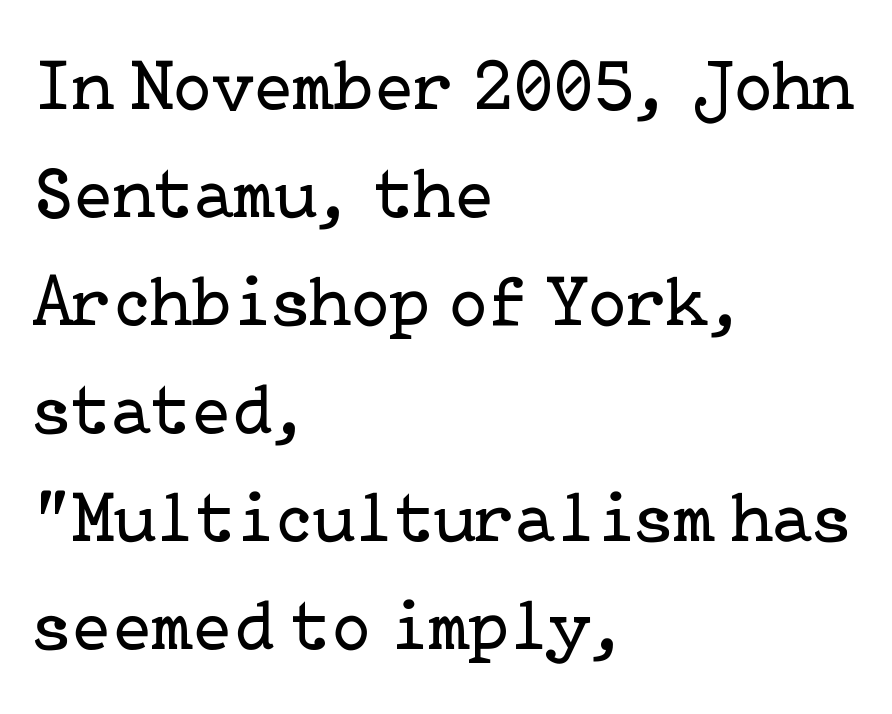
{"serif": "yes", "italic": "no", "bold": "no", "weight": "regular", "width": "normal", "stroke_contrast": "low", "x_height": "medium", "underline": "no", "align": "left", "line_spacing": "normal", "line_spacing_ratio": 1.5, "letter_spacing": "normal", "letter_spacing_em": 0.0, "glyph_px": 72}
